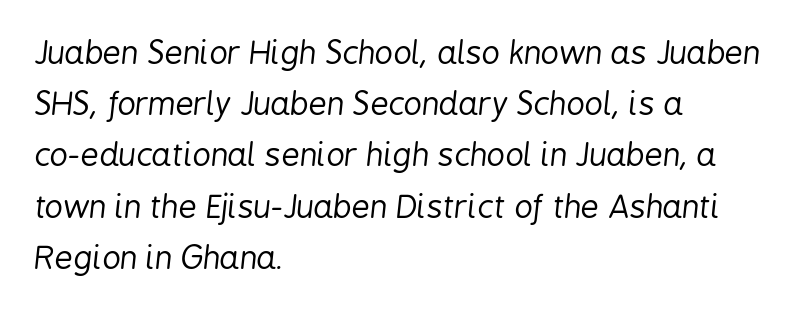
Q: Is the text bold? A: No.
Q: Is the text italic (slanted)? A: Yes, it leans right by about 6 degrees.
Q: Is the text underlined? A: No.
Q: How is the paragraph aligned? A: Left-aligned.
Q: Is the spacing between letters normal or unusually wide? A: Normal.
Q: Is the spacing between lines tight, normal or loose? A: Normal.
Q: Width (condensed, normal, or wide)? A: Condensed.
Q: Stroke contrast? A: Low.
Q: x-height? A: Medium.
Q: Monospaced? A: No.
